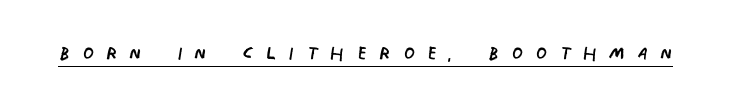
{"bold": "no", "underline": "yes", "letter_spacing": "wide", "letter_spacing_em": 0.5, "glyph_px": 25}
